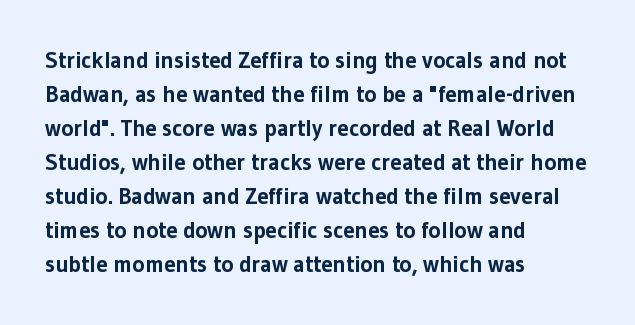
The image shows 23 px bold type, upright; set left-aligned, normal line spacing (1.48x), normal letter spacing, not underlined.
